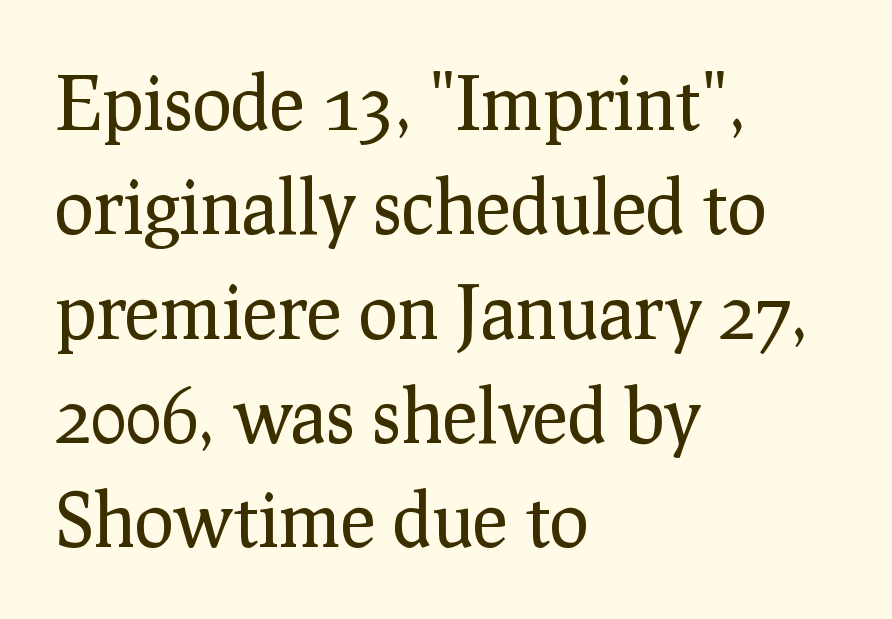
The image shows 74 px regular-weight serif type, upright; set left-aligned, normal line spacing (1.41x), normal letter spacing, not underlined; low stroke contrast and a medium x-height.
